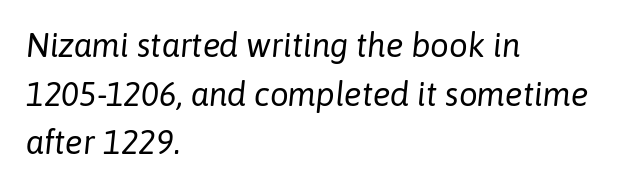
Q: Is the text bold? A: No.
Q: Is the text italic (slanted)? A: Yes, it leans right by about 6 degrees.
Q: Is the text underlined? A: No.
Q: How is the paragraph aligned? A: Left-aligned.
Q: Is the spacing between letters normal or unusually wide? A: Normal.
Q: Is the spacing between lines tight, normal or loose? A: Normal.
Q: Width (condensed, normal, or wide)? A: Normal.
Q: Stroke contrast? A: Low.
Q: x-height? A: Medium.
Q: Monospaced? A: No.
